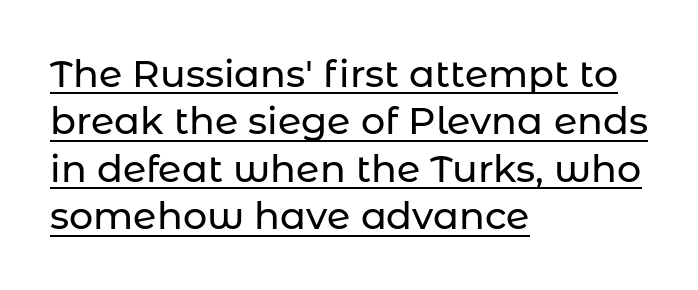
{"serif": "no", "italic": "no", "width": "normal", "stroke_contrast": "low", "x_height": "medium", "monospaced": "no", "underline": "yes", "align": "left", "line_spacing": "normal", "line_spacing_ratio": 1.25, "letter_spacing": "normal", "letter_spacing_em": 0.0, "glyph_px": 38}
